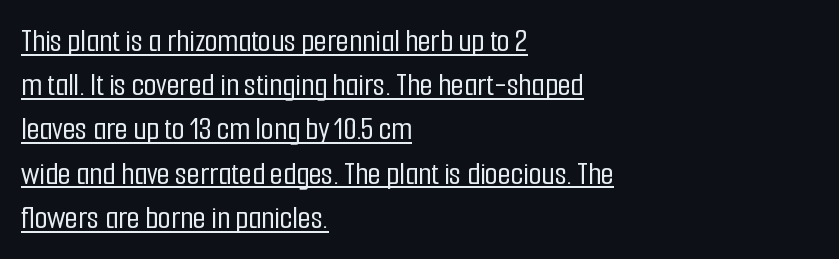
{"serif": "no", "italic": "no", "width": "condensed", "stroke_contrast": "low", "x_height": "medium", "monospaced": "no", "underline": "yes", "align": "left", "line_spacing": "normal", "line_spacing_ratio": 1.34, "letter_spacing": "normal", "letter_spacing_em": 0.0, "glyph_px": 33}
